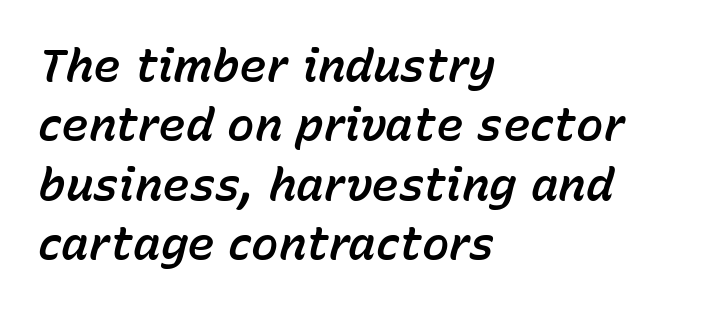
{"italic": "yes", "lean": "right", "slant_degrees": 15, "width": "normal", "stroke_contrast": "low", "x_height": "medium", "monospaced": "no", "underline": "no", "align": "left", "line_spacing": "normal", "line_spacing_ratio": 1.29, "letter_spacing": "normal", "letter_spacing_em": 0.0, "glyph_px": 46}
